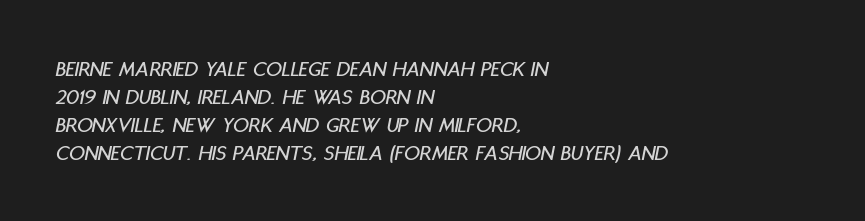
The image shows 22 px text type, italic (leaning right); set left-aligned, normal line spacing (1.28x), normal letter spacing, not underlined.
